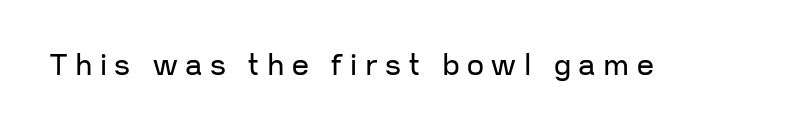
The image shows 30 px regular-weight sans-serif type, upright; set unusually wide letter spacing (+0.25 em), not underlined; low stroke contrast and a medium x-height.
